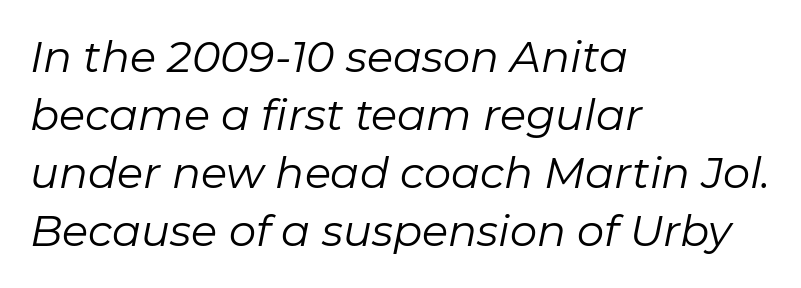
No letter is thick-stroked: the sample isn't bold. This sample is left-justified, so line endings fall wherever the words run out. Characters are canted at an angle relative to the baseline's perpendicular. Is there much room between lines? A standard amount, neither cramped nor airy.
